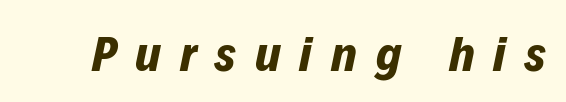
{"italic": "yes", "lean": "right", "slant_degrees": 12, "bold": "yes", "weight": "bold", "width": "normal", "stroke_contrast": "low", "x_height": "medium", "monospaced": "no", "underline": "no", "letter_spacing": "wide", "letter_spacing_em": 0.39, "glyph_px": 49}
